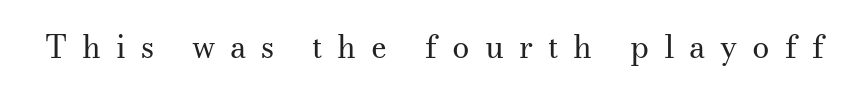
{"serif": "yes", "italic": "no", "bold": "no", "weight": "regular", "width": "normal", "stroke_contrast": "medium", "x_height": "small", "monospaced": "no", "underline": "no", "letter_spacing": "wide", "letter_spacing_em": 0.48, "glyph_px": 31}
